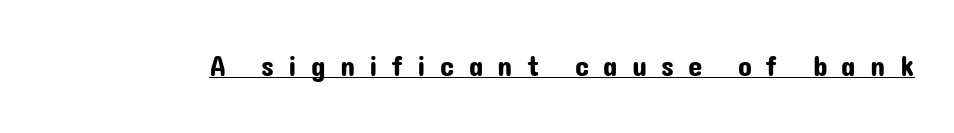
Letter spacing: wide. The specimen includes a rule beneath the text block's lines. The text was rendered using a sans face with plain stroke endings. Posture: upright roman.
